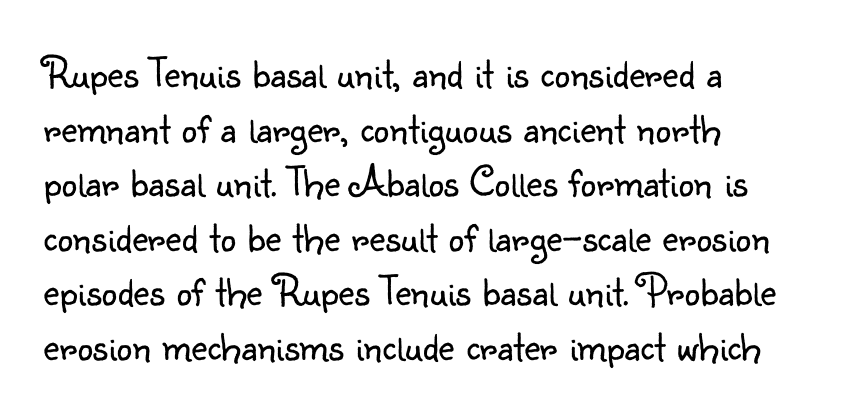
The letters carry no serifs — their stems end cleanly without finishing strokes. Between one letter and the next there's only the usual sliver of space. Upright lettering throughout. Every row of glyphs begins at an identical x-position on the left. No word sits above an underline. The font is comparable to plain body text, perhaps lighter.
